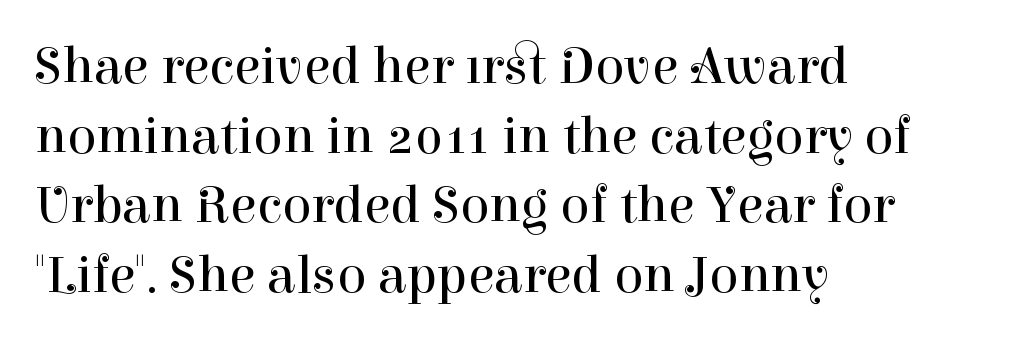
Q: Is the text bold? A: No.
Q: Is the text italic (slanted)? A: No, it is upright.
Q: Is the typeface a serif or a sans-serif typeface? A: Serif.
Q: Is the text underlined? A: No.
Q: How is the paragraph aligned? A: Left-aligned.
Q: Is the spacing between letters normal or unusually wide? A: Normal.
Q: Is the spacing between lines tight, normal or loose? A: Normal.
Q: Width (condensed, normal, or wide)? A: Normal.
Q: Stroke contrast? A: High.
Q: x-height? A: Medium.
Q: Monospaced? A: No.
